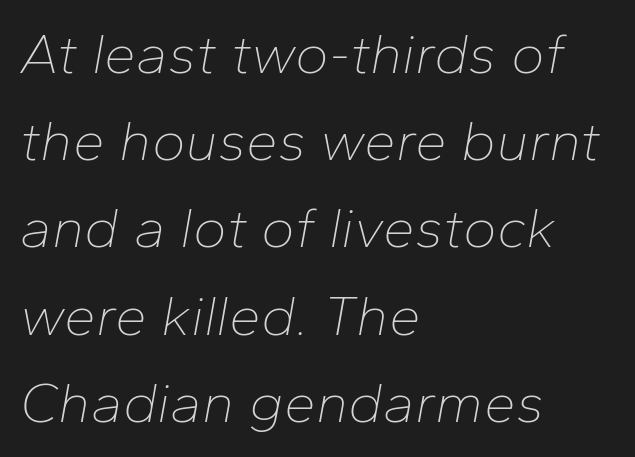
{"italic": "yes", "lean": "right", "slant_degrees": 10, "bold": "no", "weight": "thin", "width": "normal", "stroke_contrast": "low", "x_height": "medium", "monospaced": "no", "underline": "no", "align": "left", "line_spacing": "normal", "line_spacing_ratio": 1.53, "letter_spacing": "normal", "letter_spacing_em": 0.0, "glyph_px": 57}
